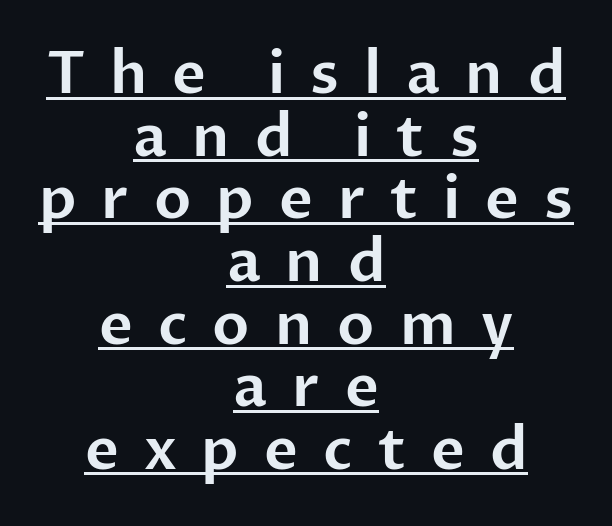
Q: Is the text italic (slanted)? A: No, it is upright.
Q: Is the typeface a serif or a sans-serif typeface? A: Sans-serif.
Q: Is the text underlined? A: Yes.
Q: How is the paragraph aligned? A: Centered.
Q: Is the spacing between letters normal or unusually wide? A: Unusually wide.
Q: Is the spacing between lines tight, normal or loose? A: Tight.
Q: Width (condensed, normal, or wide)? A: Normal.
Q: Stroke contrast? A: Low.
Q: x-height? A: Medium.
Q: Monospaced? A: No.
